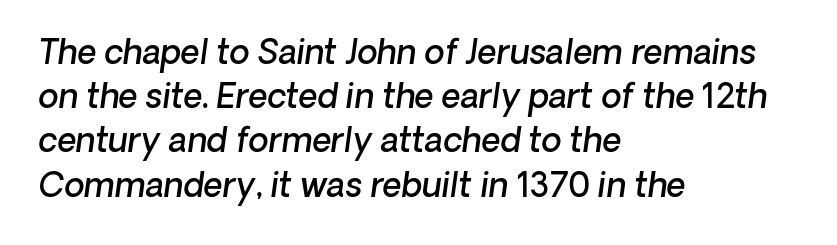
The image shows 33 px semibold type, italic (leaning right); set left-aligned, normal line spacing (1.34x), normal letter spacing, not underlined; low stroke contrast and a medium x-height.
